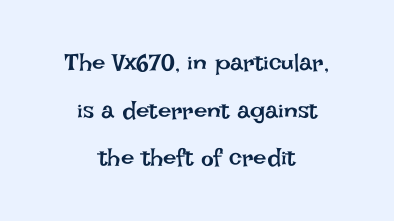
{"italic": "no", "bold": "no", "underline": "no", "align": "center", "line_spacing": "loose", "line_spacing_ratio": 1.98, "letter_spacing": "normal", "letter_spacing_em": 0.0, "glyph_px": 24}
